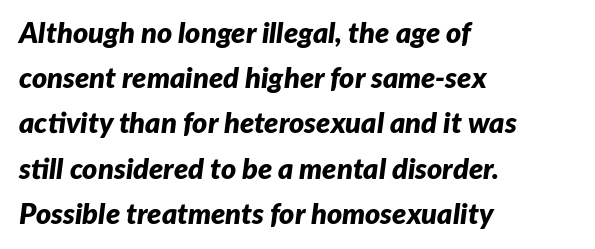
The image shows 29 px bold type, italic (leaning right); set left-aligned, normal line spacing (1.56x), normal letter spacing, not underlined; low stroke contrast and a medium x-height.
